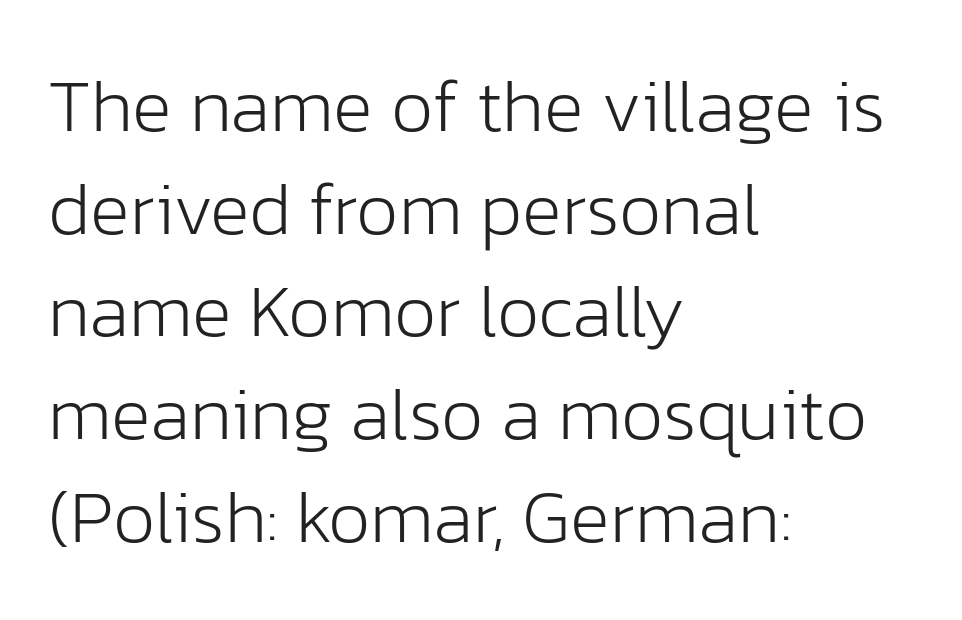
{"serif": "no", "italic": "no", "bold": "no", "weight": "light", "width": "normal", "stroke_contrast": "low", "x_height": "medium", "monospaced": "no", "underline": "no", "align": "left", "line_spacing": "normal", "line_spacing_ratio": 1.37, "letter_spacing": "normal", "letter_spacing_em": 0.0, "glyph_px": 75}
